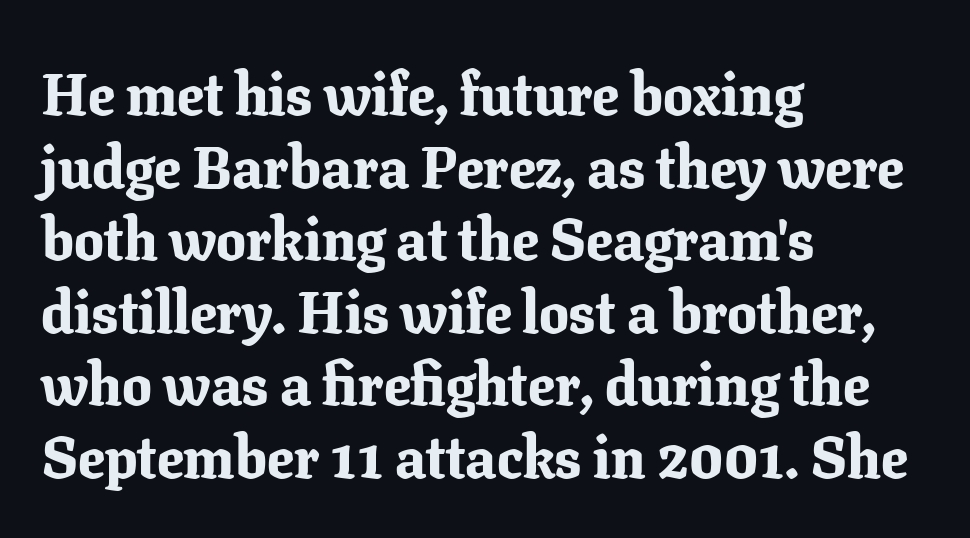
{"serif": "yes", "italic": "no", "bold": "yes", "weight": "bold", "width": "normal", "stroke_contrast": "low", "x_height": "medium", "monospaced": "no", "underline": "no", "align": "left", "line_spacing_ratio": 1.23, "letter_spacing": "normal", "letter_spacing_em": 0.0, "glyph_px": 59}
